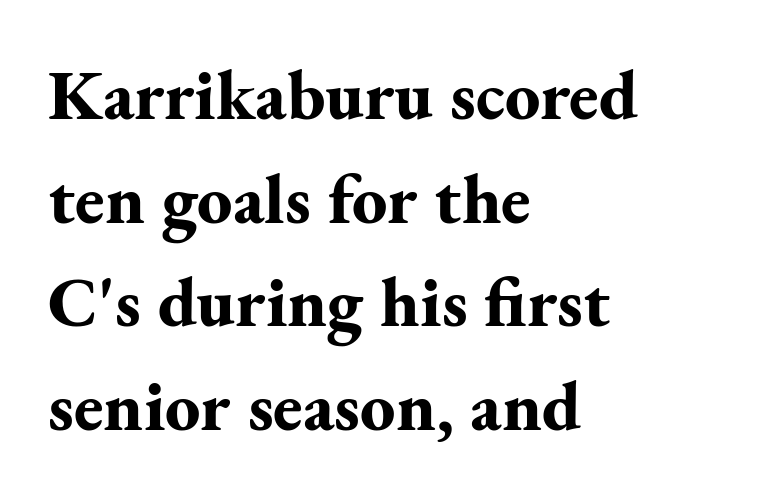
The image shows 70 px bold serif type, upright; set left-aligned, normal line spacing (1.48x), normal letter spacing, not underlined; medium stroke contrast and a small x-height.
